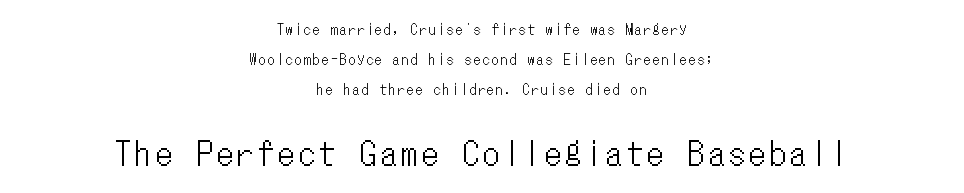
Q: Is the text italic (slanted)? A: No, it is upright.
Q: Is the text underlined? A: No.
Q: How is the paragraph aligned? A: Centered.
Q: Is the spacing between lines tight, normal or loose? A: Loose.
Q: Which block of text is set in a larger size, the first (top) or the second (bottom)? A: The second (bottom) one.
Q: Width (condensed, normal, or wide)? A: Condensed.
Q: Stroke contrast? A: Low.
Q: x-height? A: Medium.
Q: Monospaced? A: Yes.
